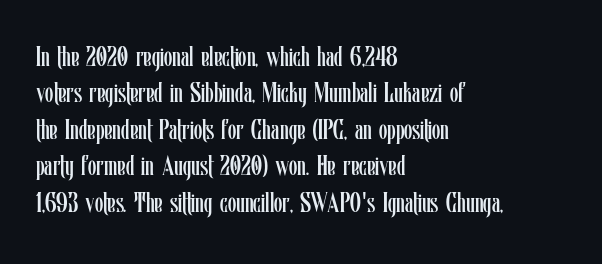
The image shows 27 px text type, upright; set left-aligned, normal line spacing (1.35x), normal letter spacing, not underlined.
